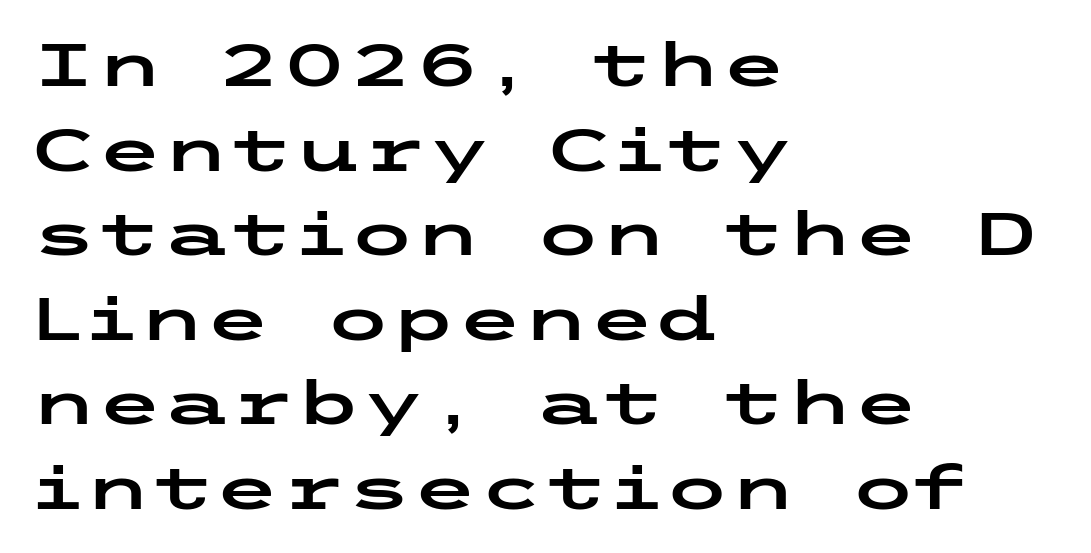
{"serif": "no", "italic": "no", "width": "wide", "stroke_contrast": "low", "x_height": "medium", "underline": "no", "align": "left", "line_spacing": "normal", "line_spacing_ratio": 1.41, "letter_spacing": "normal", "letter_spacing_em": 0.0, "glyph_px": 60}
